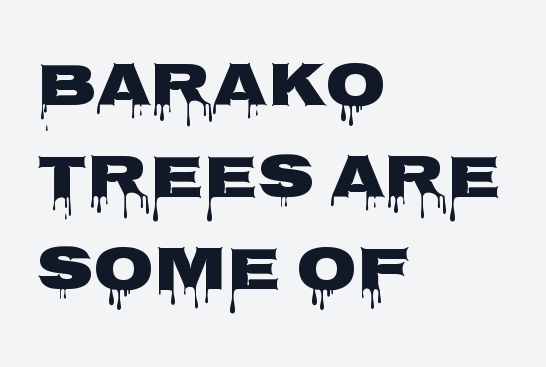
{"serif": "no", "italic": "no", "width": "wide", "stroke_contrast": "low", "x_height": "large", "monospaced": "no", "underline": "no", "align": "left", "line_spacing": "normal", "line_spacing_ratio": 1.48, "letter_spacing": "normal", "letter_spacing_em": 0.0, "glyph_px": 62}
